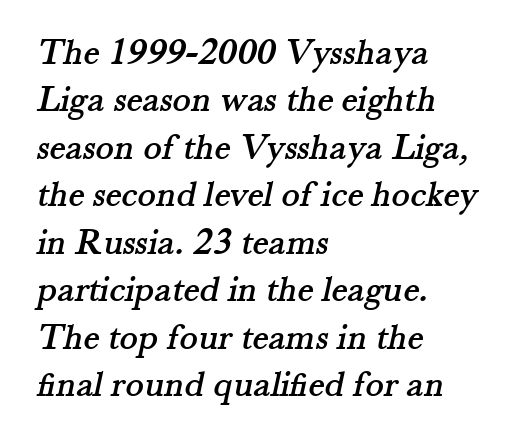
Q: Is the typeface a serif or a sans-serif typeface? A: Serif.
Q: Is the text underlined? A: No.
Q: How is the paragraph aligned? A: Left-aligned.
Q: Is the spacing between letters normal or unusually wide? A: Normal.
Q: Is the spacing between lines tight, normal or loose? A: Normal.
Q: Width (condensed, normal, or wide)? A: Normal.
Q: Stroke contrast? A: Medium.
Q: x-height? A: Small.
Q: Monospaced? A: No.
